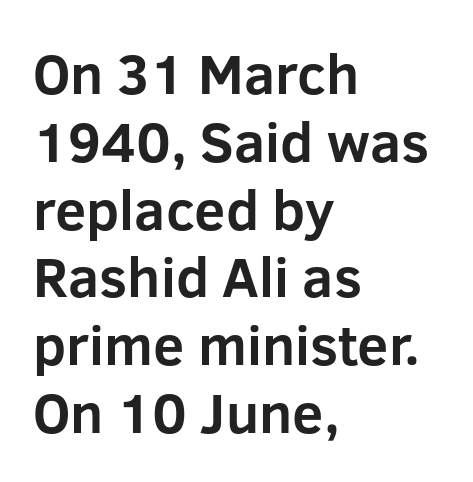
The lettering holds an erect, upright posture throughout. The rendering uses natural spacing where letterforms have individual widths. A dark, heavy texture on the line: the type is bold. This rendering features lettering with no underline. If you drew a ruler down the left edge, every line would touch it.
